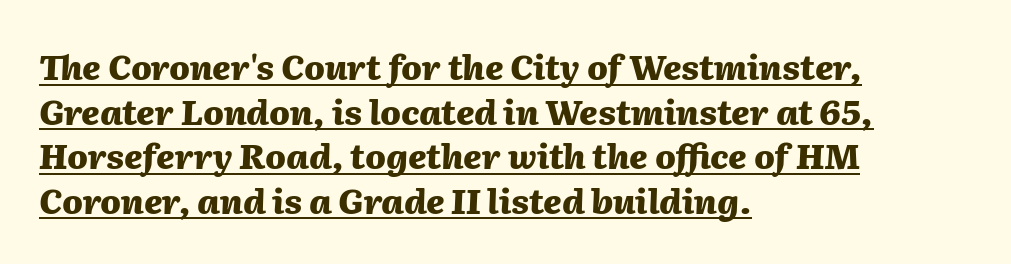
The image shows 34 px heavy type, italic (leaning right); set left-aligned, normal line spacing (1.31x), normal letter spacing, underlined; medium stroke contrast and a medium x-height.
